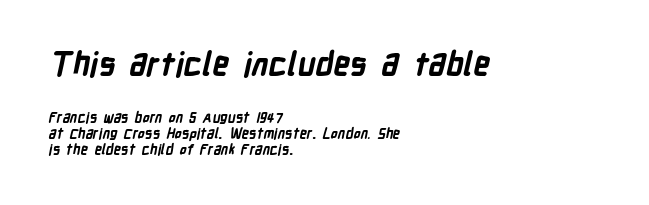
The image shows 32 px bold, condensed sans-serif type; set left-aligned, tight line spacing (1.14x), normal letter spacing, not underlined; the first (top) block is 2.29x larger; low stroke contrast and a medium x-height.
